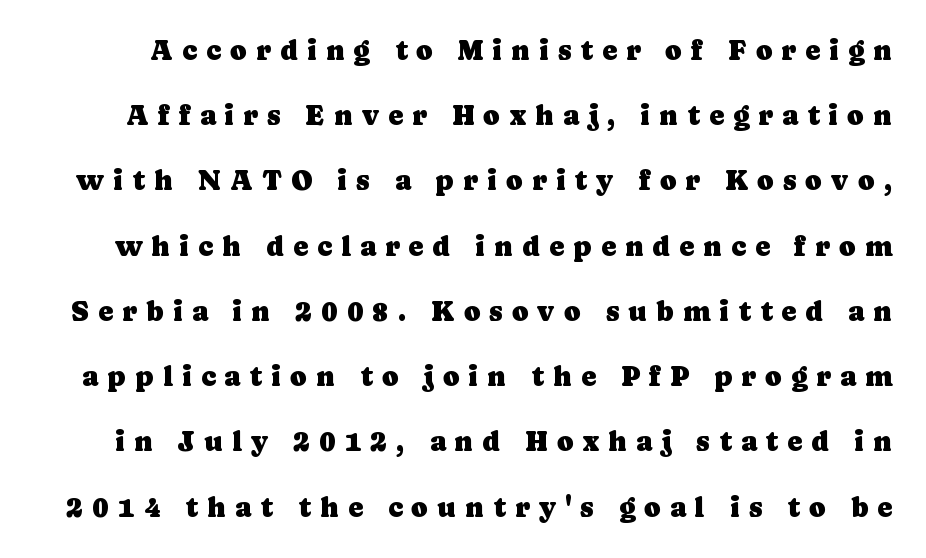
Q: Is the text italic (slanted)? A: No, it is upright.
Q: Is the typeface a serif or a sans-serif typeface? A: Serif.
Q: Is the text underlined? A: No.
Q: Is the spacing between letters normal or unusually wide? A: Unusually wide.
Q: Is the spacing between lines tight, normal or loose? A: Loose.
Q: Width (condensed, normal, or wide)? A: Normal.
Q: Stroke contrast? A: Low.
Q: x-height? A: Medium.
Q: Monospaced? A: No.
